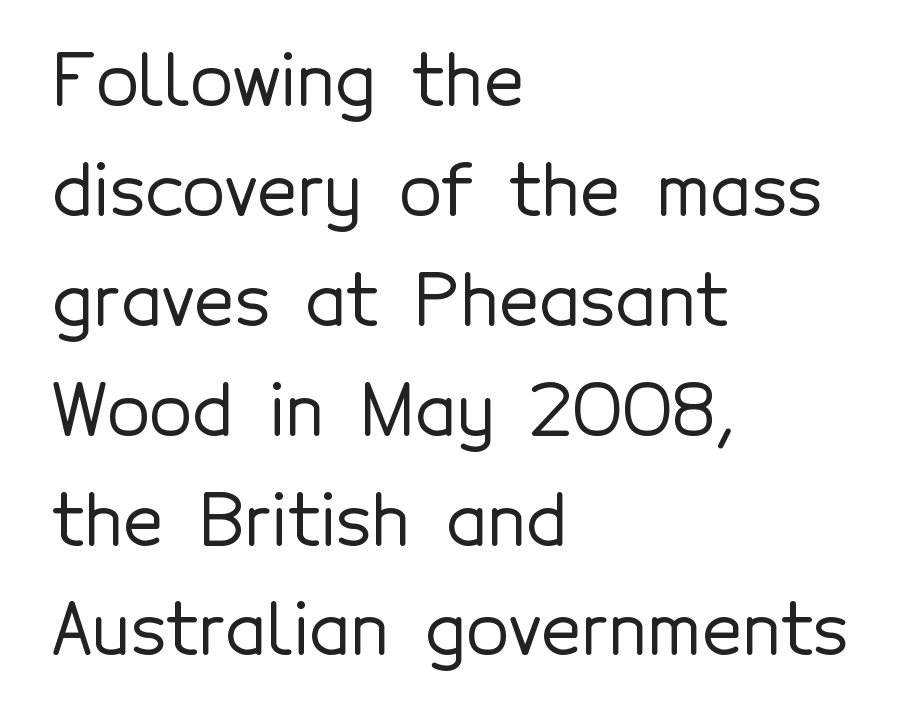
The image shows 70 px sans-serif type, upright; set left-aligned, normal line spacing (1.57x), normal letter spacing, not underlined; a medium x-height.
